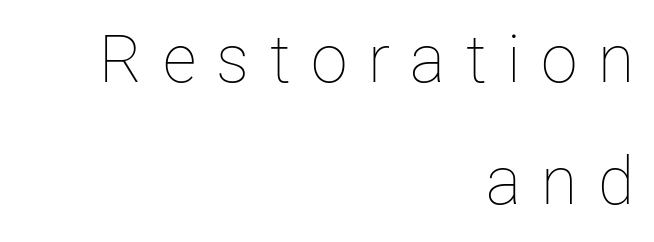
The image shows 66 px thin type, upright; set right-aligned, line spacing 1.85x, unusually wide letter spacing (+0.31 em), not underlined; low stroke contrast and a medium x-height.
